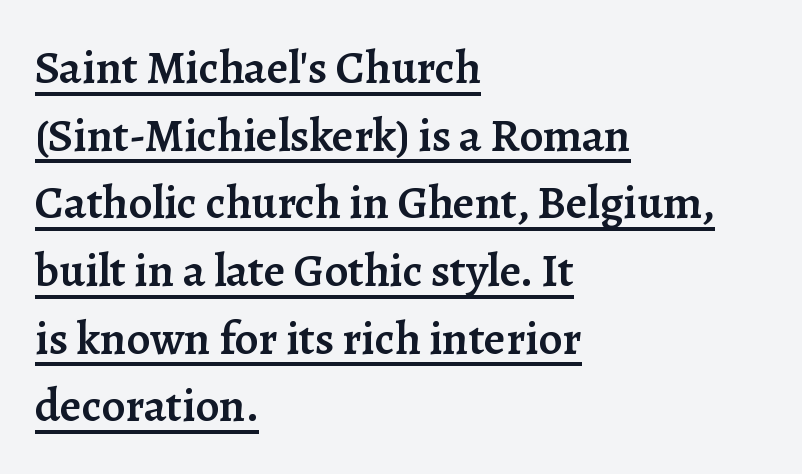
Style check: upright. The rendering keeps characters at their native spacing. The face used here appears with an underline applied. Do the characters align in a grid? No, the font is proportional. Does the copy run flush right? No — it runs flush left. Each glyph is drawn with semibold strokes, heavier than normal yet not fully bold.
